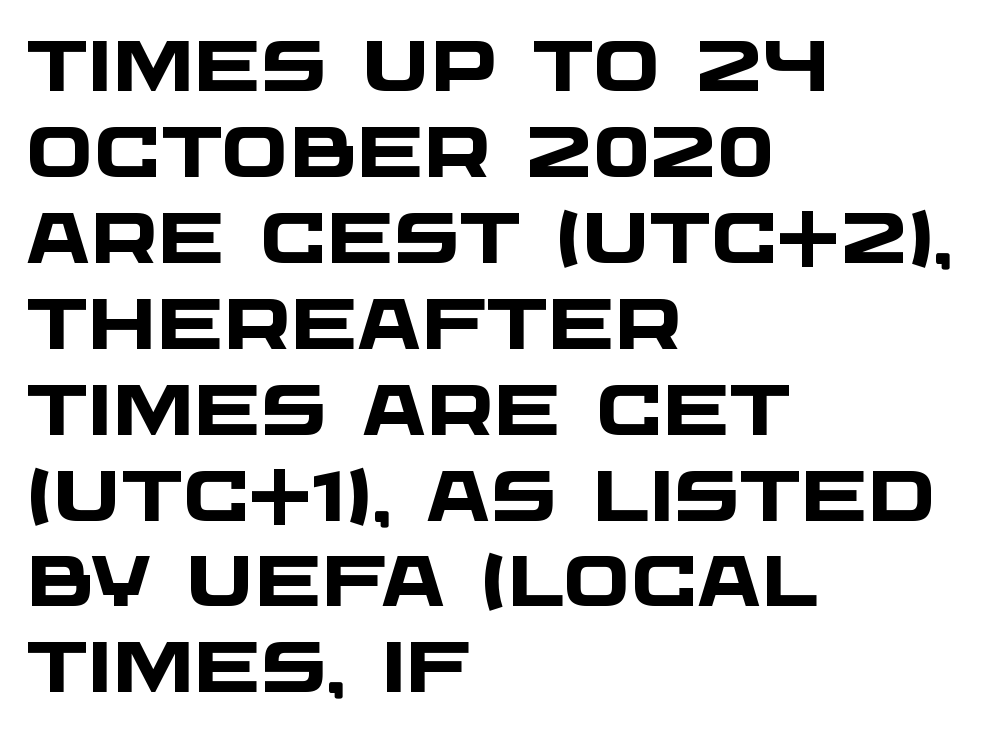
Q: Is the text bold? A: Yes.
Q: Is the typeface a serif or a sans-serif typeface? A: Sans-serif.
Q: Is the text underlined? A: No.
Q: How is the paragraph aligned? A: Left-aligned.
Q: Is the spacing between letters normal or unusually wide? A: Normal.
Q: Width (condensed, normal, or wide)? A: Wide.
Q: Stroke contrast? A: Low.
Q: x-height? A: Large.
Q: Monospaced? A: No.
